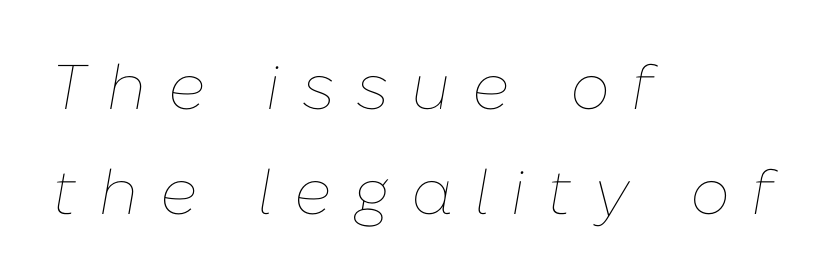
{"italic": "yes", "lean": "right", "slant_degrees": 10, "bold": "no", "weight": "thin", "width": "normal", "stroke_contrast": "low", "x_height": "medium", "monospaced": "no", "underline": "no", "align": "left", "line_spacing": "normal", "line_spacing_ratio": 1.67, "letter_spacing": "wide", "letter_spacing_em": 0.35, "glyph_px": 63}
